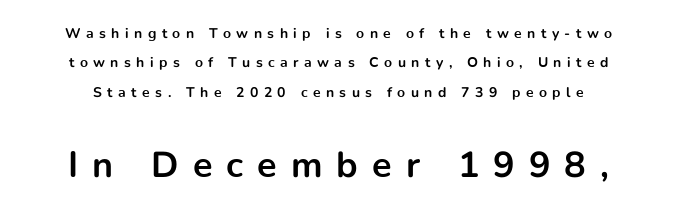
The image shows 36 px bold sans-serif type, upright; set loose line spacing (2.09x), unusually wide letter spacing (+0.39 em), not underlined; the second (bottom) block is 2.57x larger; low stroke contrast and a medium x-height.
